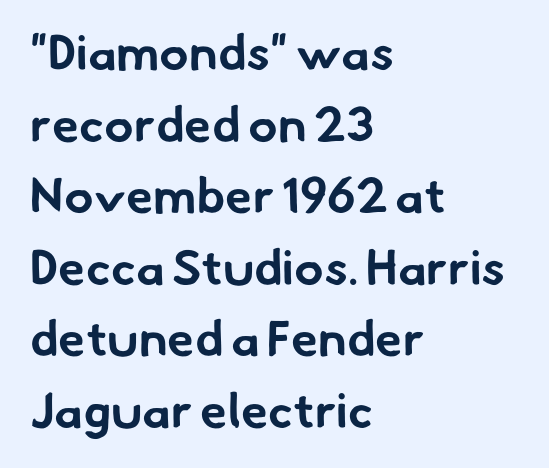
The image shows 49 px bold sans-serif type; set left-aligned, normal line spacing (1.46x), normal letter spacing, not underlined; low stroke contrast and a small x-height.
